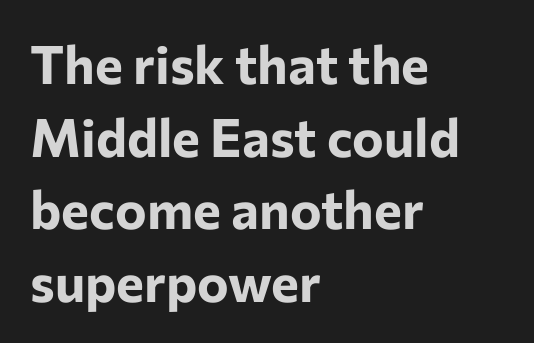
Q: Is the text bold? A: Yes.
Q: Is the text italic (slanted)? A: No, it is upright.
Q: Is the typeface a serif or a sans-serif typeface? A: Sans-serif.
Q: Is the text underlined? A: No.
Q: How is the paragraph aligned? A: Left-aligned.
Q: Is the spacing between letters normal or unusually wide? A: Normal.
Q: Is the spacing between lines tight, normal or loose? A: Normal.
Q: Width (condensed, normal, or wide)? A: Normal.
Q: Stroke contrast? A: Low.
Q: x-height? A: Medium.
Q: Monospaced? A: No.
